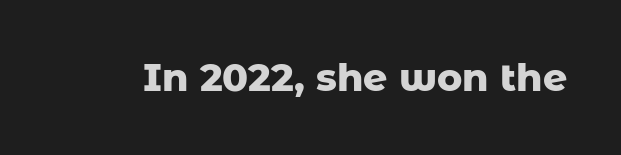
The image shows 38 px heavy sans-serif type, upright; set normal letter spacing, not underlined; low stroke contrast and a medium x-height.
